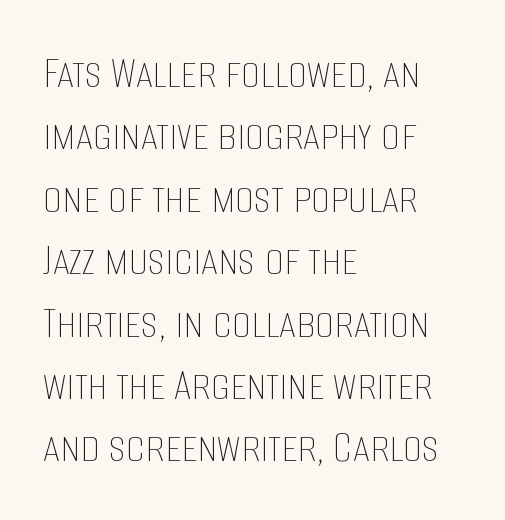
{"italic": "no", "bold": "no", "weight": "thin", "width": "condensed", "stroke_contrast": "low", "x_height": "large", "monospaced": "no", "underline": "no", "align": "left", "line_spacing": "normal", "line_spacing_ratio": 1.3, "letter_spacing": "normal", "letter_spacing_em": 0.0, "glyph_px": 48}
